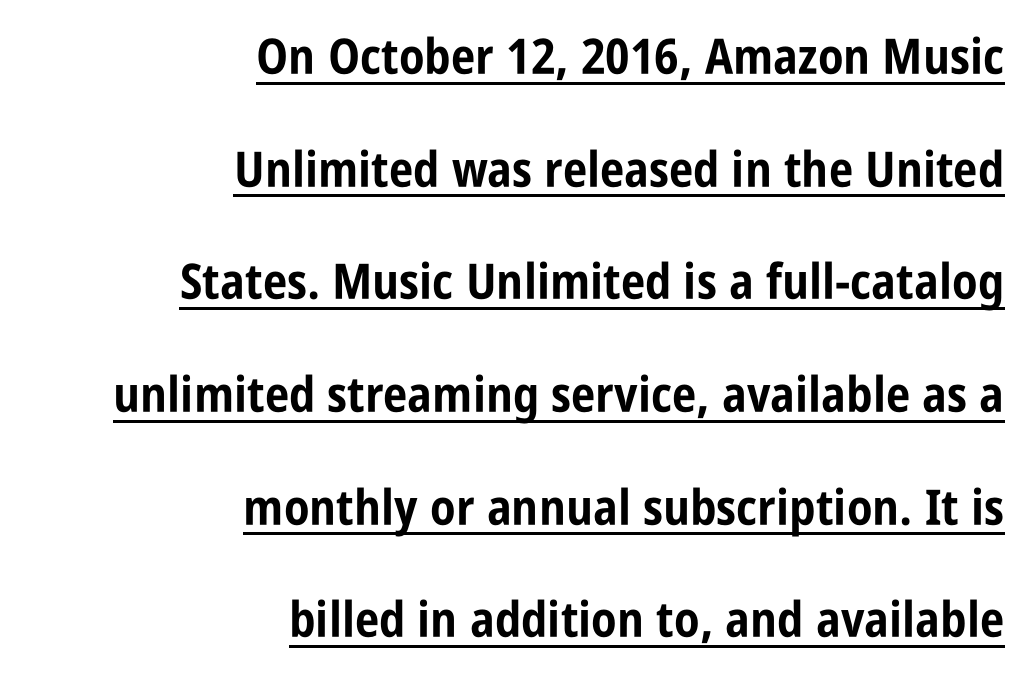
{"serif": "no", "italic": "no", "bold": "yes", "weight": "bold", "width": "condensed", "stroke_contrast": "low", "x_height": "large", "monospaced": "no", "underline": "yes", "align": "right", "line_spacing": "loose", "line_spacing_ratio": 2.3, "letter_spacing": "normal", "letter_spacing_em": 0.0, "glyph_px": 49}
